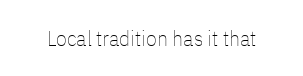
{"italic": "no", "bold": "no", "underline": "no", "letter_spacing": "normal", "letter_spacing_em": 0.0, "glyph_px": 22}
